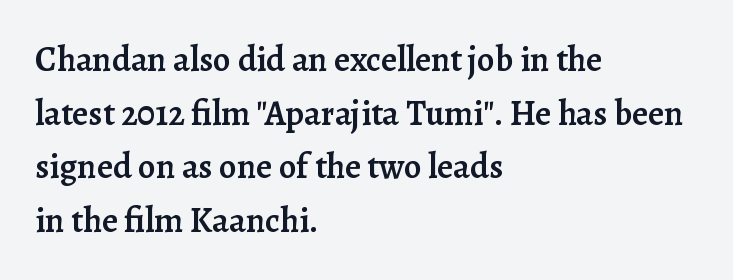
Q: Is the text bold? A: Semi-bold.
Q: Is the text italic (slanted)? A: No, it is upright.
Q: Is the typeface a serif or a sans-serif typeface? A: Serif.
Q: Is the text underlined? A: No.
Q: How is the paragraph aligned? A: Left-aligned.
Q: Is the spacing between letters normal or unusually wide? A: Normal.
Q: Is the spacing between lines tight, normal or loose? A: Normal.
Q: Width (condensed, normal, or wide)? A: Normal.
Q: Stroke contrast? A: Low.
Q: x-height? A: Medium.
Q: Monospaced? A: No.
